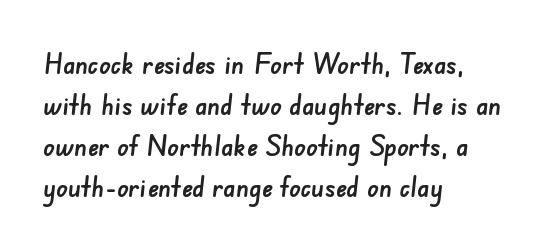
{"serif": "no", "width": "normal", "stroke_contrast": "low", "x_height": "small", "monospaced": "no", "underline": "no", "align": "left", "line_spacing": "normal", "line_spacing_ratio": 1.41, "letter_spacing": "normal", "letter_spacing_em": 0.0, "glyph_px": 29}
